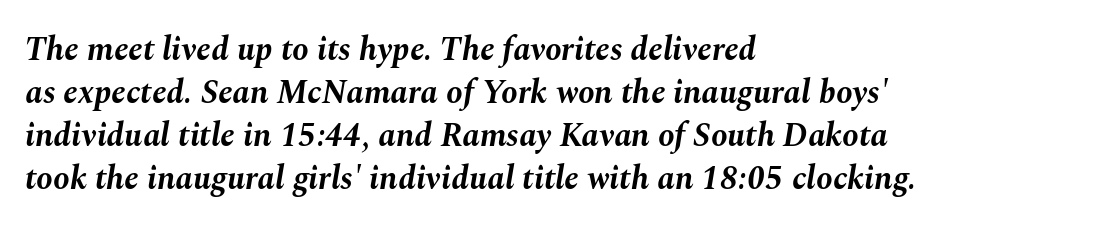
Q: Is the text bold? A: Yes.
Q: Is the text italic (slanted)? A: Yes, it leans right by about 10 degrees.
Q: Is the text underlined? A: No.
Q: How is the paragraph aligned? A: Left-aligned.
Q: Is the spacing between letters normal or unusually wide? A: Normal.
Q: Is the spacing between lines tight, normal or loose? A: Normal.
Q: Width (condensed, normal, or wide)? A: Normal.
Q: Stroke contrast? A: Medium.
Q: x-height? A: Medium.
Q: Monospaced? A: No.
